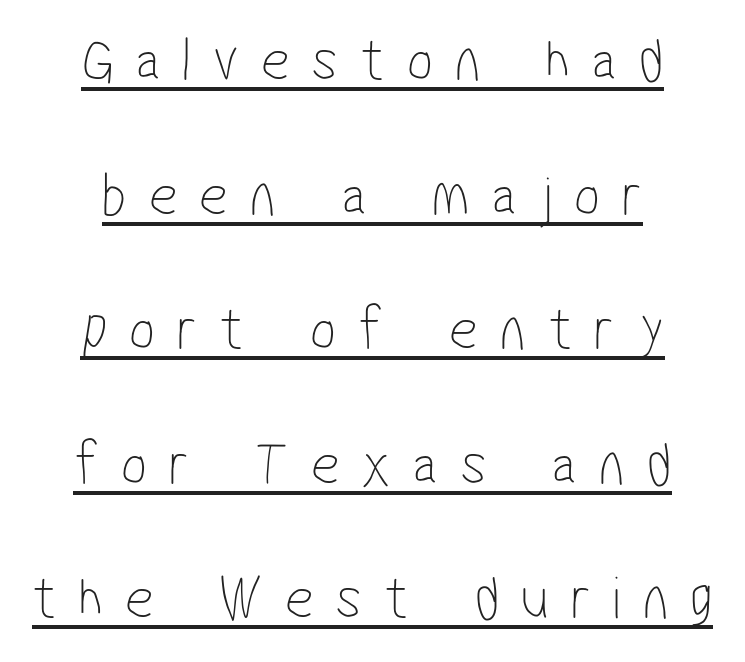
The image shows 62 px thin, condensed sans-serif type; set centered, loose line spacing (2.17x), unusually wide letter spacing (+0.35 em), underlined; low stroke contrast and a medium x-height.
